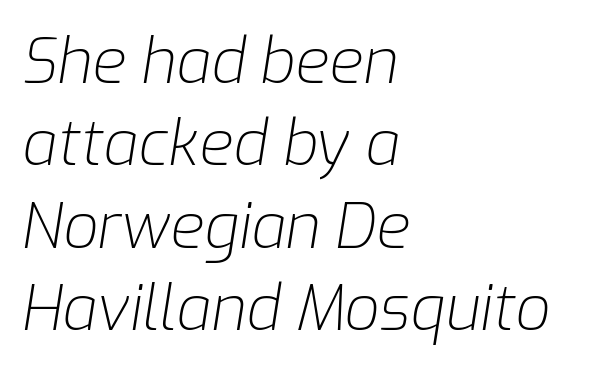
Q: Is the text bold? A: No.
Q: Is the text italic (slanted)? A: Yes, it leans right by about 9 degrees.
Q: Is the text underlined? A: No.
Q: How is the paragraph aligned? A: Left-aligned.
Q: Is the spacing between letters normal or unusually wide? A: Normal.
Q: Is the spacing between lines tight, normal or loose? A: Normal.
Q: Width (condensed, normal, or wide)? A: Normal.
Q: Stroke contrast? A: Low.
Q: x-height? A: Medium.
Q: Monospaced? A: No.
